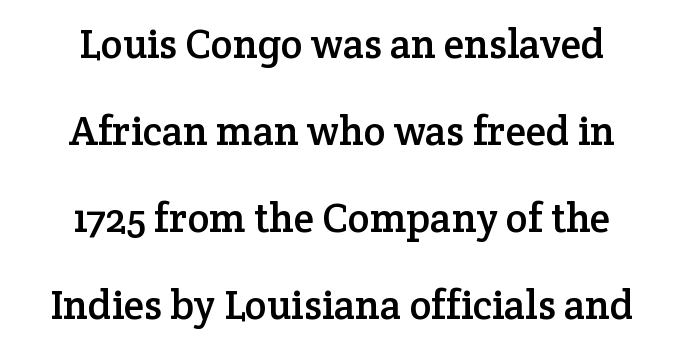
These lines stand farther apart than default settings would place them. The typeface chosen for these lines features serifs. Characters remain perfectly vertical along every line. Has an underline been added? It has not. Glyph-to-glyph distance matches everyday printed text. Both edges are ragged and mirror each other, which tells us the setting is centered.
